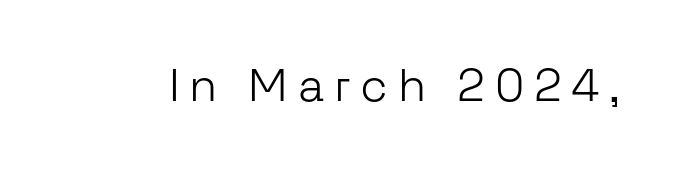
Q: Is the text bold? A: No.
Q: Is the text italic (slanted)? A: No, it is upright.
Q: Is the typeface a serif or a sans-serif typeface? A: Sans-serif.
Q: Is the text underlined? A: No.
Q: Is the spacing between letters normal or unusually wide? A: Unusually wide.
Q: Width (condensed, normal, or wide)? A: Normal.
Q: Stroke contrast? A: Low.
Q: x-height? A: Medium.
Q: Monospaced? A: No.
